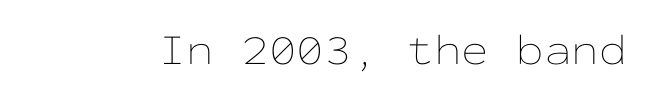
{"italic": "no", "bold": "no", "weight": "thin", "width": "wide", "stroke_contrast": "low", "x_height": "medium", "monospaced": "yes", "underline": "no", "letter_spacing": "normal", "letter_spacing_em": 0.0, "glyph_px": 44}
